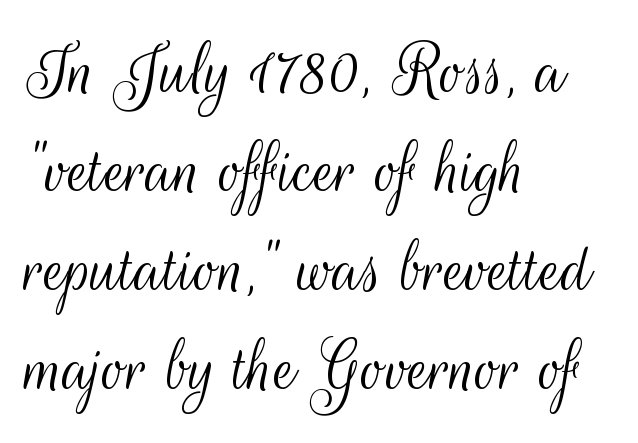
Weight class: somewhere from thin through regular. How would I describe the line gaps? Plain and ordinary. The face used here is proportionally spaced, like ordinary book or web type. Unlike a traditional serif, this face leaves its strokes unadorned.
